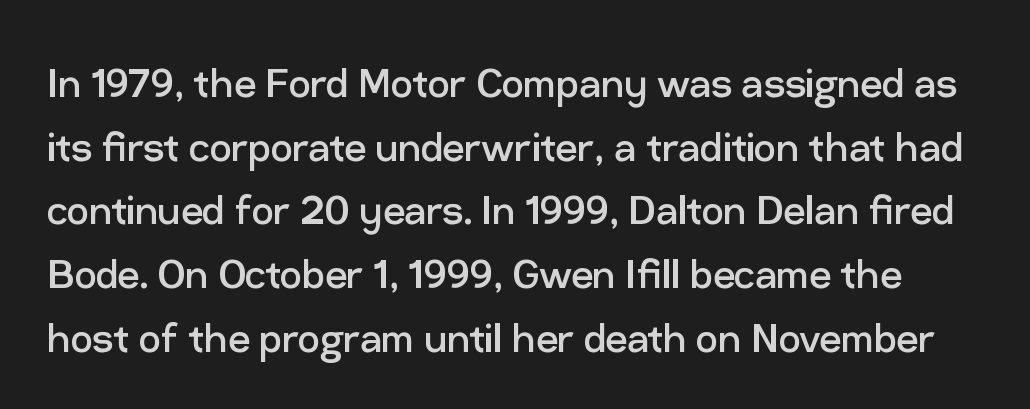
Q: Is the text bold? A: No.
Q: Is the text italic (slanted)? A: No, it is upright.
Q: Is the typeface a serif or a sans-serif typeface? A: Sans-serif.
Q: Is the text underlined? A: No.
Q: Is the spacing between letters normal or unusually wide? A: Normal.
Q: Is the spacing between lines tight, normal or loose? A: Normal.
Q: Width (condensed, normal, or wide)? A: Normal.
Q: Stroke contrast? A: Low.
Q: x-height? A: Medium.
Q: Monospaced? A: No.
